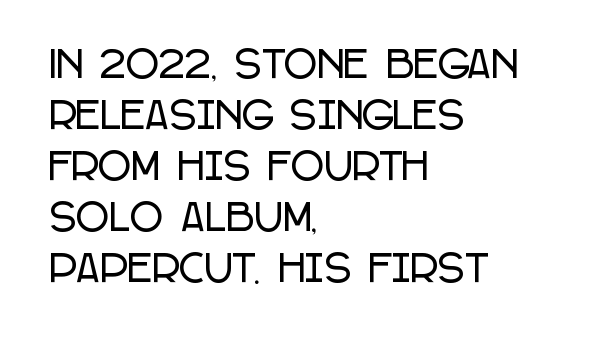
The image shows 36 px condensed sans-serif type, upright; set left-aligned, normal line spacing (1.42x), normal letter spacing, not underlined; low stroke contrast and a large x-height.
